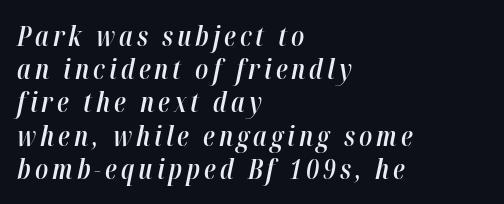
Would a proofreader flag this as italicized? Yes. Typographic density is moderately raised because the face is semibold. The rag falls on the right side of this text block. The space beneath each line is pristine and unruled.
